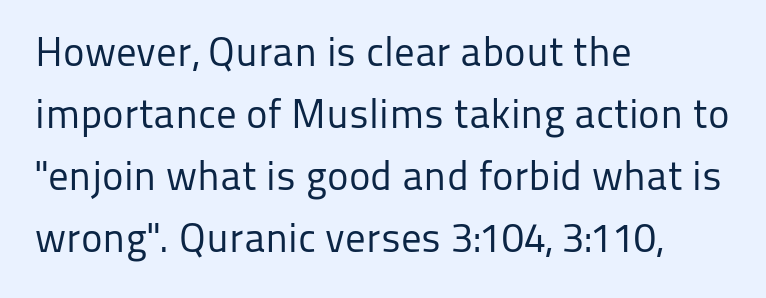
The image shows 41 px regular-weight sans-serif type, upright; set left-aligned, normal line spacing (1.51x), normal letter spacing, not underlined; low stroke contrast and a medium x-height.
